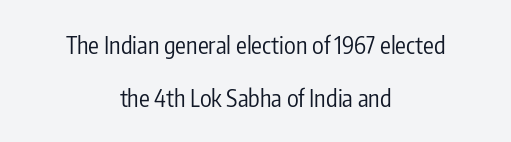
The image shows 24 px text type, upright; set centered, loose line spacing (2.19x), normal letter spacing, not underlined.
